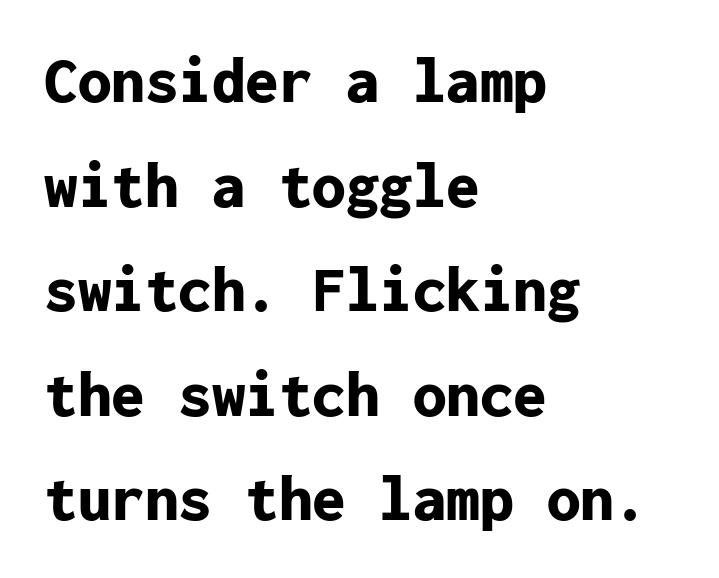
You'd pick this weight for a headline — it's a proper bold. Are there feet on the stems? There aren't — it's a sans. Alignment: flush left. In terms of letterspacing, this is plain default setting. Looks like terminal output: every glyph gets an equal slot.
